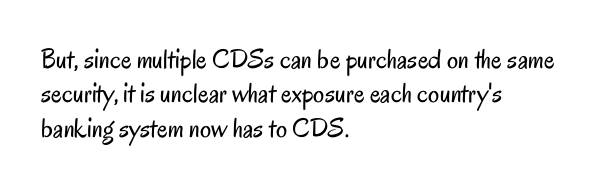
Q: Is the text bold? A: No.
Q: Is the text italic (slanted)? A: No, it is upright.
Q: Is the typeface a serif or a sans-serif typeface? A: Sans-serif.
Q: Is the text underlined? A: No.
Q: How is the paragraph aligned? A: Left-aligned.
Q: Is the spacing between letters normal or unusually wide? A: Normal.
Q: Width (condensed, normal, or wide)? A: Condensed.
Q: Stroke contrast? A: Low.
Q: x-height? A: Small.
Q: Monospaced? A: No.
